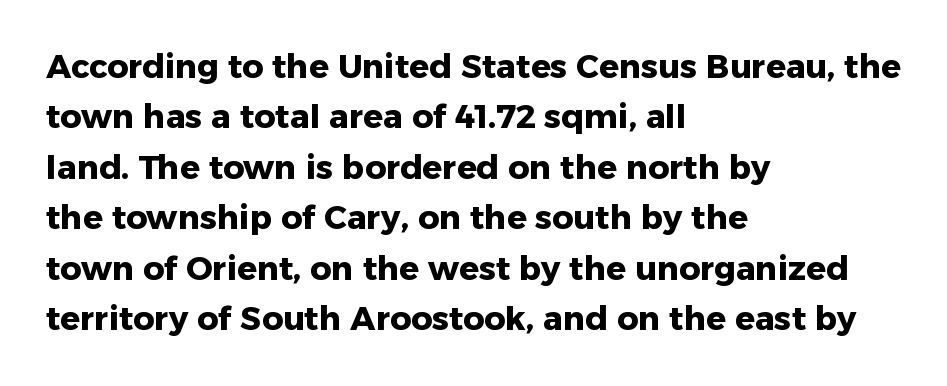
{"serif": "no", "italic": "no", "bold": "yes", "weight": "heavy", "width": "normal", "stroke_contrast": "low", "x_height": "medium", "monospaced": "no", "underline": "no", "align": "left", "line_spacing": "normal", "line_spacing_ratio": 1.53, "letter_spacing": "normal", "letter_spacing_em": 0.0, "glyph_px": 33}
